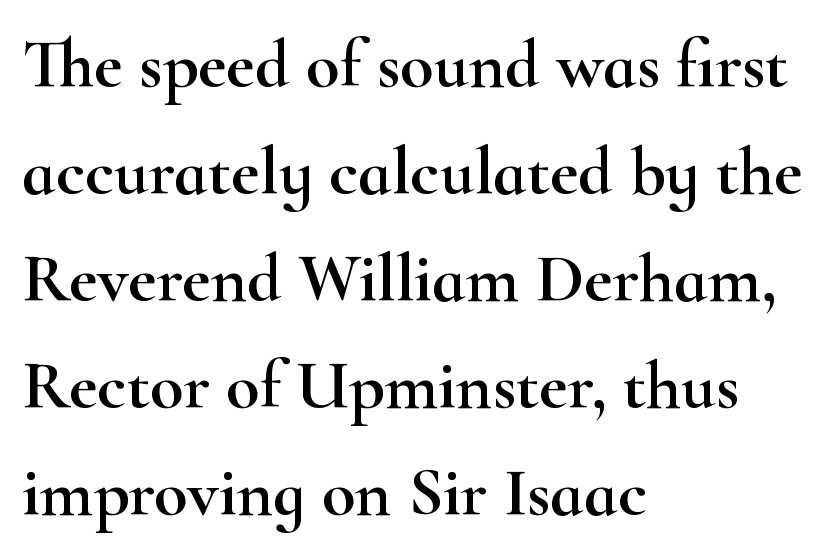
The zone under the glyphs is completely vacant. What stands out about the letter spacing? Nothing — it is the standard amount. The axis of the letterforms is exactly vertical. The font family rendered here belongs to the serif group. This sample has the flowing, uneven cadence of proportional lettering.
